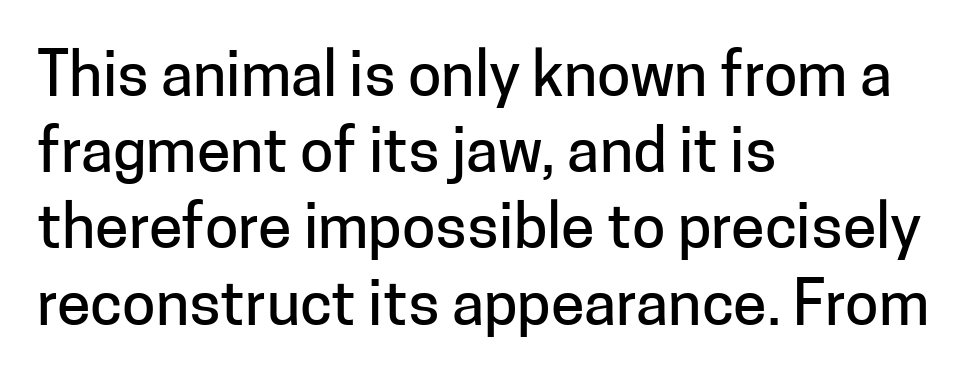
Just letters on the line, the space beneath them empty. A normal amount of white space separates one row of letters from the next. The paragraph has a hard left edge and a soft right edge. The type sits square on the baseline with zero lean. These lines are composed in type without serifs. The rendering uses natural spacing where letterforms have individual widths.
